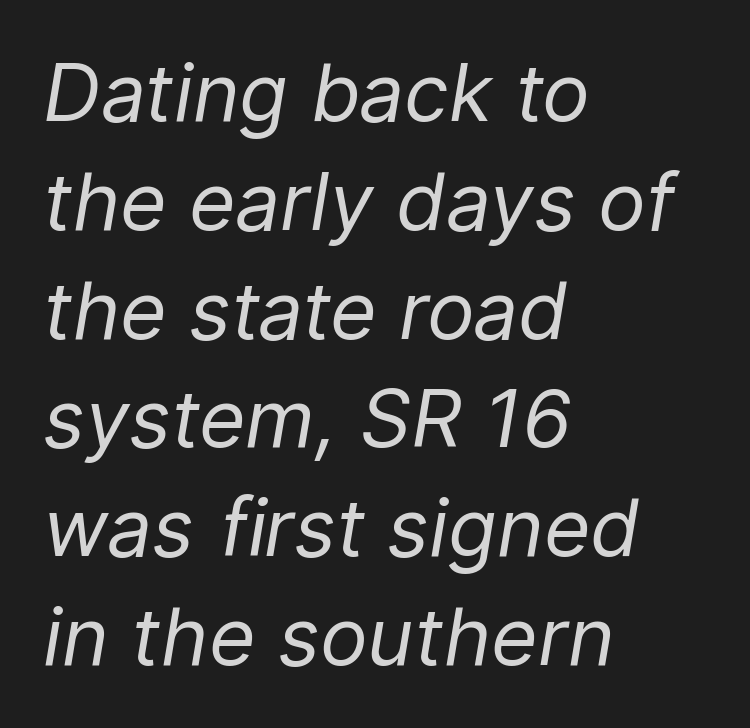
The image shows 80 px regular-weight type, italic (leaning right); set left-aligned, normal line spacing (1.36x), normal letter spacing, not underlined; low stroke contrast and a medium x-height.
